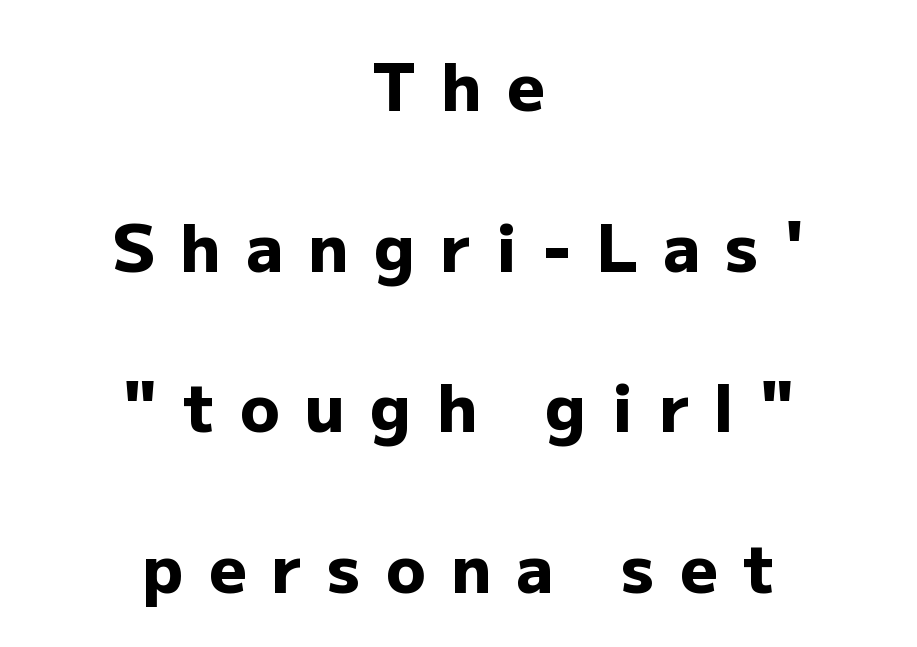
The image shows 65 px heavy sans-serif type, upright; set centered, loose line spacing (2.47x), unusually wide letter spacing (+0.39 em), not underlined; low stroke contrast and a medium x-height.
